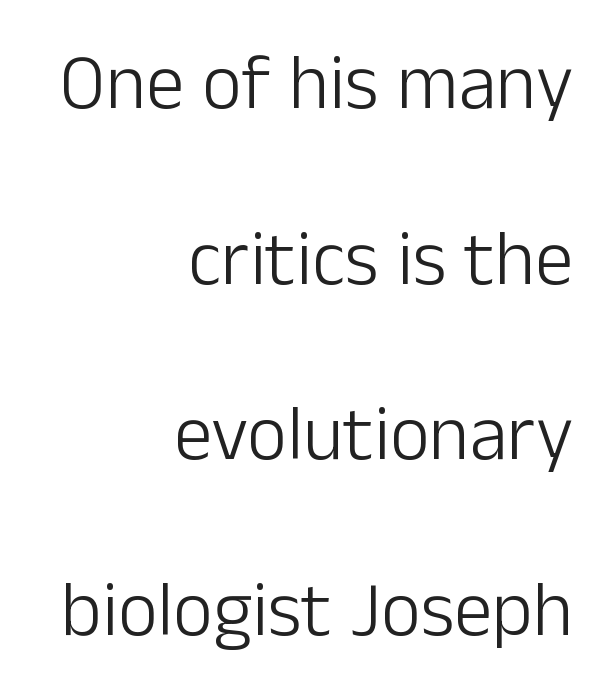
Q: Is the text bold? A: No.
Q: Is the text italic (slanted)? A: No, it is upright.
Q: Is the typeface a serif or a sans-serif typeface? A: Sans-serif.
Q: Is the text underlined? A: No.
Q: How is the paragraph aligned? A: Right-aligned.
Q: Is the spacing between letters normal or unusually wide? A: Normal.
Q: Is the spacing between lines tight, normal or loose? A: Loose.
Q: Width (condensed, normal, or wide)? A: Normal.
Q: Stroke contrast? A: Low.
Q: x-height? A: Medium.
Q: Monospaced? A: No.
